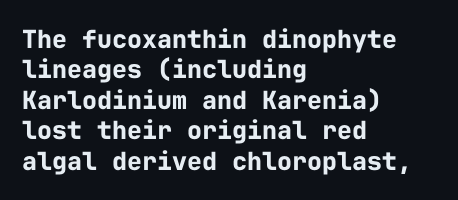
Each line starts at the same left margin while the right side varies. Words appear dense and cohesive because spacing is normal. What weight is shown? A full bold with thick strokes. Nope, not italic — everything's standing straight.
